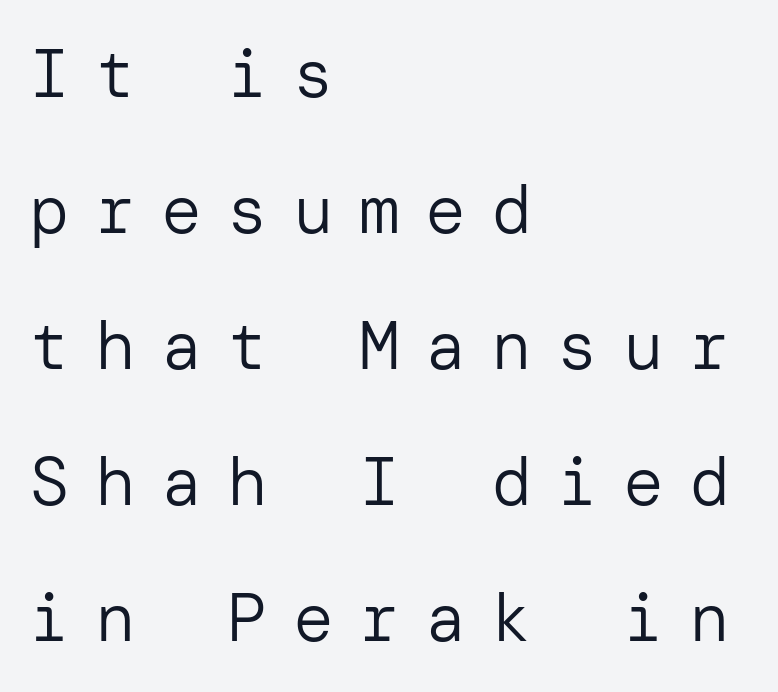
Q: Is the text bold? A: No.
Q: Is the text italic (slanted)? A: No, it is upright.
Q: Is the typeface a serif or a sans-serif typeface? A: Sans-serif.
Q: Is the text underlined? A: No.
Q: How is the paragraph aligned? A: Left-aligned.
Q: Is the spacing between letters normal or unusually wide? A: Unusually wide.
Q: Is the spacing between lines tight, normal or loose? A: Loose.
Q: Width (condensed, normal, or wide)? A: Normal.
Q: Stroke contrast? A: Low.
Q: x-height? A: Medium.
